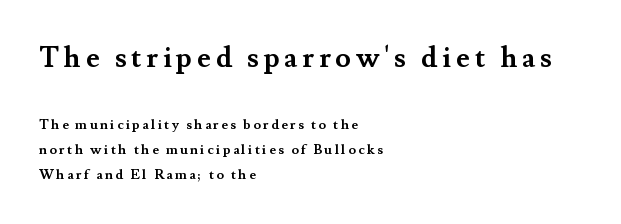
Q: Is the text bold? A: Yes.
Q: Is the text italic (slanted)? A: No, it is upright.
Q: Is the typeface a serif or a sans-serif typeface? A: Serif.
Q: Is the text underlined? A: No.
Q: How is the paragraph aligned? A: Left-aligned.
Q: Which block of text is set in a larger size, the first (top) or the second (bottom)? A: The first (top) one.
Q: Width (condensed, normal, or wide)? A: Normal.
Q: Stroke contrast? A: Medium.
Q: x-height? A: Small.
Q: Monospaced? A: No.
